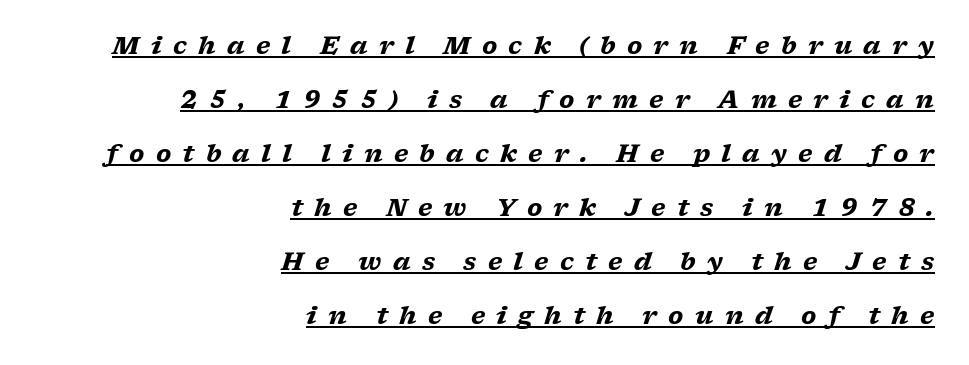
Q: Is the text bold? A: Yes.
Q: Is the text italic (slanted)? A: Yes, it leans right by about 17 degrees.
Q: Is the text underlined? A: Yes.
Q: How is the paragraph aligned? A: Right-aligned.
Q: Is the spacing between letters normal or unusually wide? A: Unusually wide.
Q: Is the spacing between lines tight, normal or loose? A: Loose.
